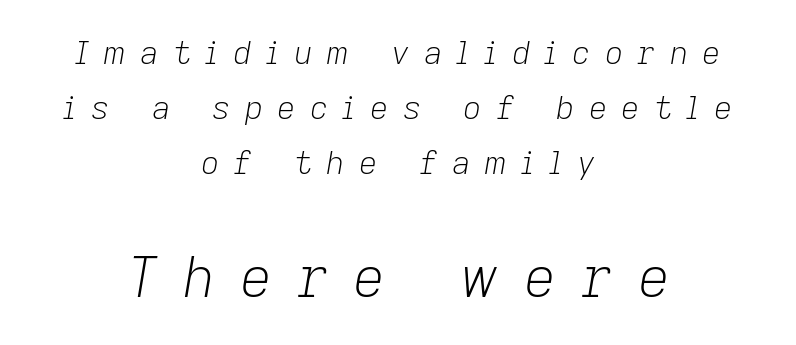
{"italic": "yes", "lean": "right", "slant_degrees": 9, "bold": "no", "weight": "light", "width": "normal", "stroke_contrast": "low", "x_height": "medium", "monospaced": "no", "underline": "no", "align": "center", "line_spacing_ratio": 1.72, "letter_spacing": "wide", "letter_spacing_em": 0.44, "larger_block": "second", "size_ratio": 1.75, "glyph_px": 56}
